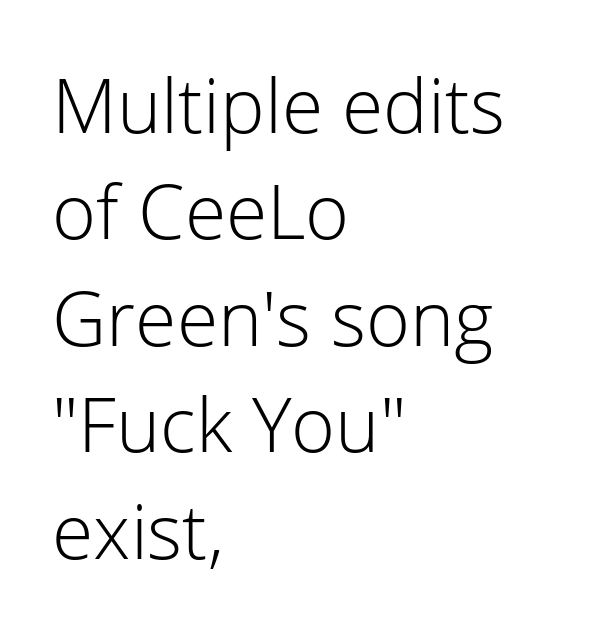
{"serif": "no", "italic": "no", "bold": "no", "weight": "light", "width": "normal", "stroke_contrast": "low", "x_height": "medium", "monospaced": "no", "underline": "no", "align": "left", "line_spacing": "normal", "line_spacing_ratio": 1.42, "letter_spacing": "normal", "letter_spacing_em": 0.0, "glyph_px": 75}
